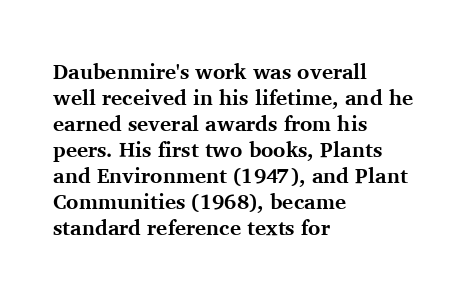
The strokes are fattened all the way to bold. Visually the block forms a straight wall on the left and a jagged coastline on the right. A typesetter would mark this as roman, not italic. The words here are not underlined.
